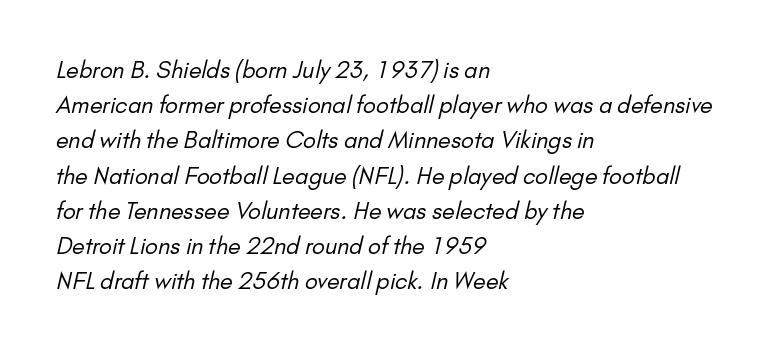
The string is rendered with underlining switched off. Each line starts at the same left margin while the right side varies. Quick note: interline space is typical. Stems and bowls with no extra thickness — not bold.
